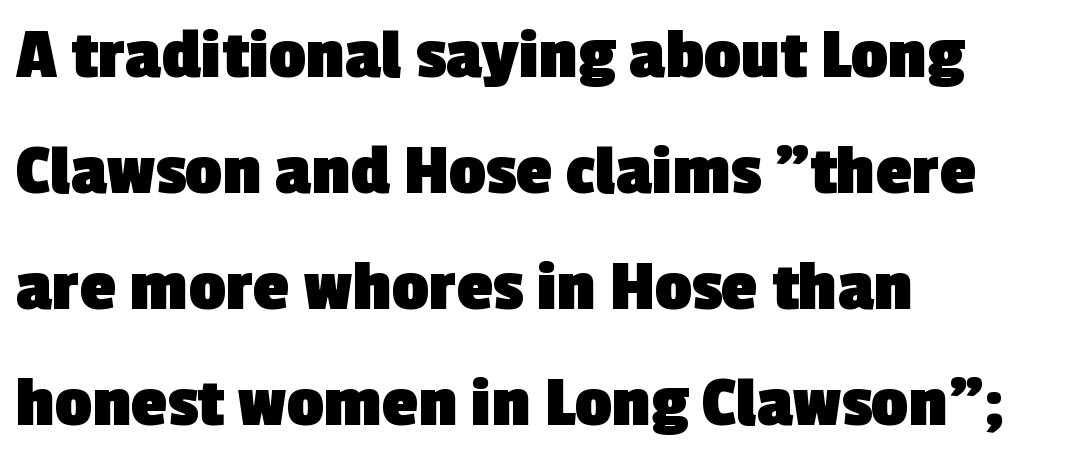
Q: Is the text bold? A: Yes.
Q: Is the typeface a serif or a sans-serif typeface? A: Sans-serif.
Q: Is the text underlined? A: No.
Q: How is the paragraph aligned? A: Left-aligned.
Q: Is the spacing between letters normal or unusually wide? A: Normal.
Q: Is the spacing between lines tight, normal or loose? A: Normal.
Q: Width (condensed, normal, or wide)? A: Normal.
Q: x-height? A: Medium.
Q: Monospaced? A: No.
